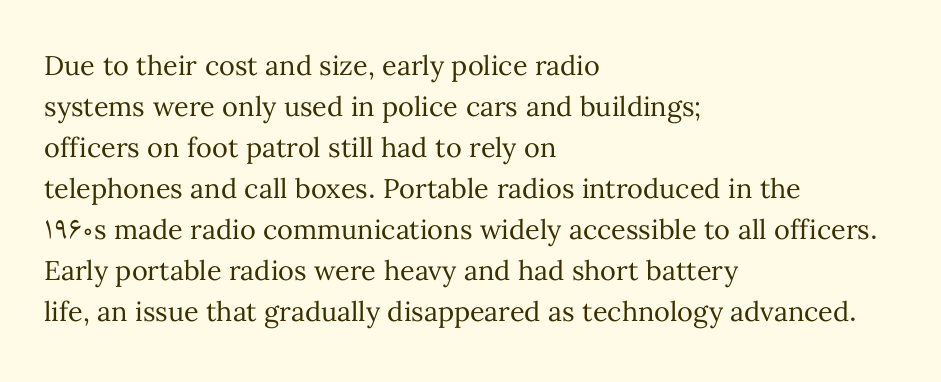
On a weight scale, this lands at 450 or below. The passage shown has conventional tracking throughout. A normal amount of white space separates one row of letters from the next. The rag falls on the right side of this text block.
